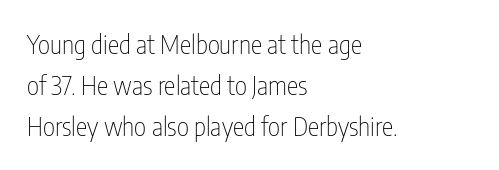
The words here are not underlined. Unbolded letterforms with no extra heft. Quick note: interline space is typical. These lines stack with their left ends in a neat column. Ordinary non-slanted type is in use. Here the glyphs are tracked normally, forming tight word shapes.
